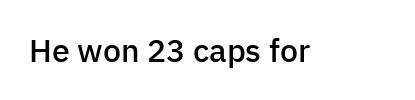
{"serif": "no", "italic": "no", "bold": "semi", "weight": "semibold", "width": "normal", "stroke_contrast": "low", "x_height": "medium", "monospaced": "no", "underline": "no", "letter_spacing": "normal", "letter_spacing_em": 0.0, "glyph_px": 32}
